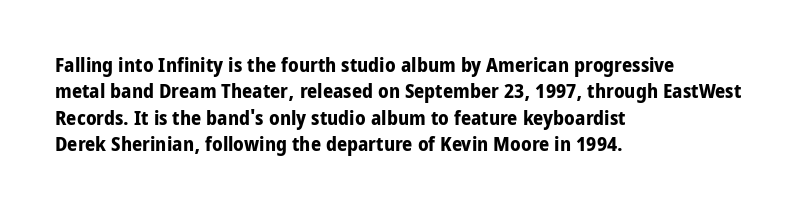
No extra tracking has been applied to these lines. The font is running at its bold setting. Students, observe: this is what conventionally led text looks like. Ascenders rise straight up at ninety degrees.
